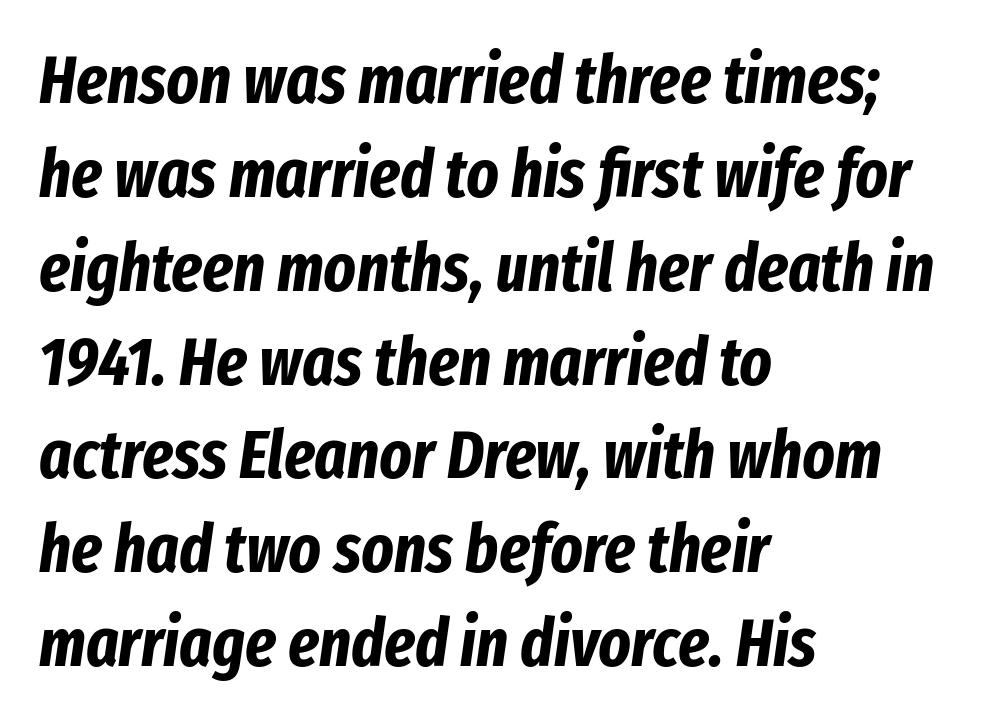
{"italic": "yes", "lean": "right", "slant_degrees": 8, "bold": "yes", "weight": "bold", "width": "condensed", "stroke_contrast": "low", "x_height": "medium", "monospaced": "no", "underline": "no", "align": "left", "line_spacing": "normal", "line_spacing_ratio": 1.38, "letter_spacing": "normal", "letter_spacing_em": 0.0, "glyph_px": 68}
